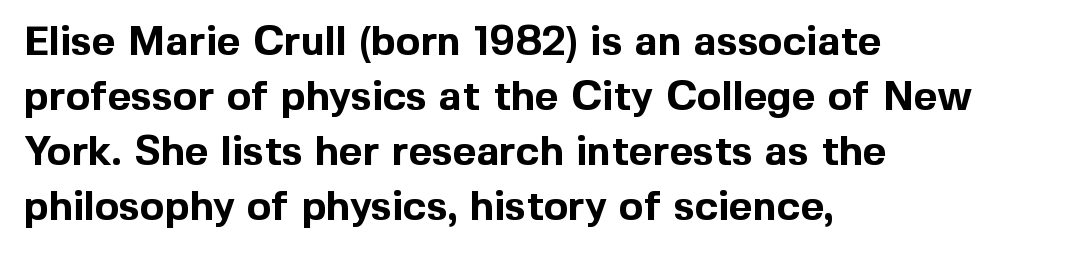
{"serif": "no", "italic": "no", "bold": "yes", "weight": "bold", "width": "normal", "x_height": "medium", "monospaced": "no", "underline": "no", "align": "left", "line_spacing": "normal", "line_spacing_ratio": 1.34, "letter_spacing": "normal", "letter_spacing_em": 0.0, "glyph_px": 41}
